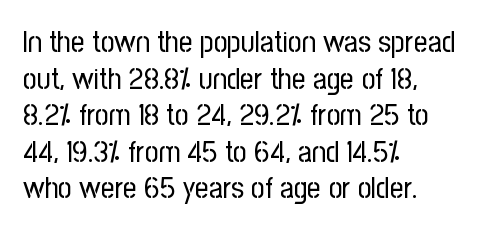
{"serif": "no", "italic": "no", "bold": "no", "weight": "regular", "width": "condensed", "stroke_contrast": "low", "x_height": "medium", "monospaced": "no", "underline": "no", "align": "left", "line_spacing_ratio": 1.22, "letter_spacing": "normal", "letter_spacing_em": 0.0, "glyph_px": 30}
